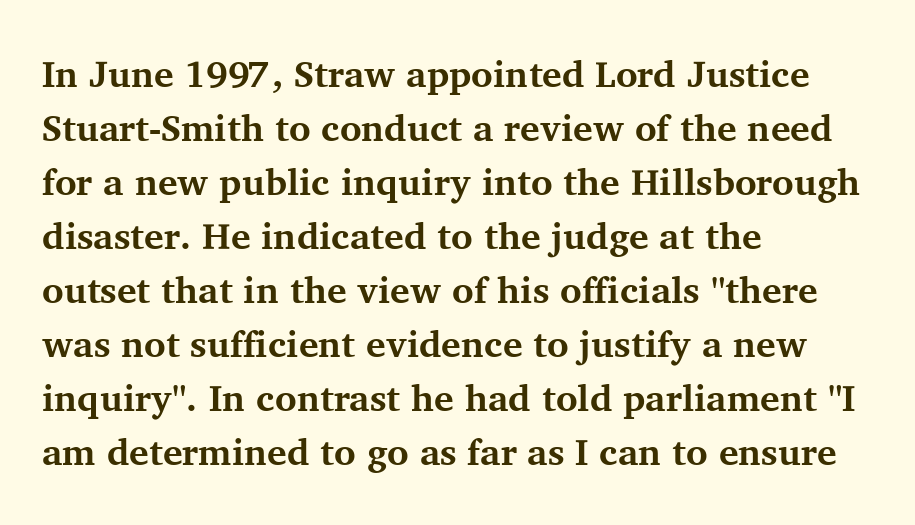
{"serif": "yes", "italic": "no", "bold": "yes", "weight": "bold", "width": "normal", "stroke_contrast": "medium", "x_height": "medium", "monospaced": "no", "underline": "no", "align": "left", "line_spacing": "normal", "line_spacing_ratio": 1.46, "letter_spacing": "normal", "letter_spacing_em": 0.0, "glyph_px": 37}
